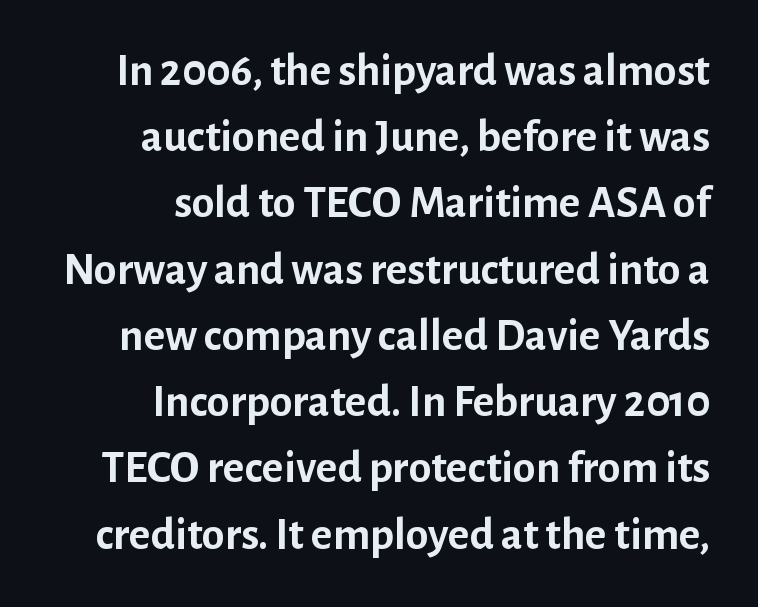
Q: Is the text bold? A: Yes.
Q: Is the text italic (slanted)? A: No, it is upright.
Q: Is the typeface a serif or a sans-serif typeface? A: Sans-serif.
Q: Is the text underlined? A: No.
Q: How is the paragraph aligned? A: Right-aligned.
Q: Is the spacing between letters normal or unusually wide? A: Normal.
Q: Is the spacing between lines tight, normal or loose? A: Normal.
Q: Width (condensed, normal, or wide)? A: Normal.
Q: Stroke contrast? A: Low.
Q: x-height? A: Medium.
Q: Monospaced? A: No.
